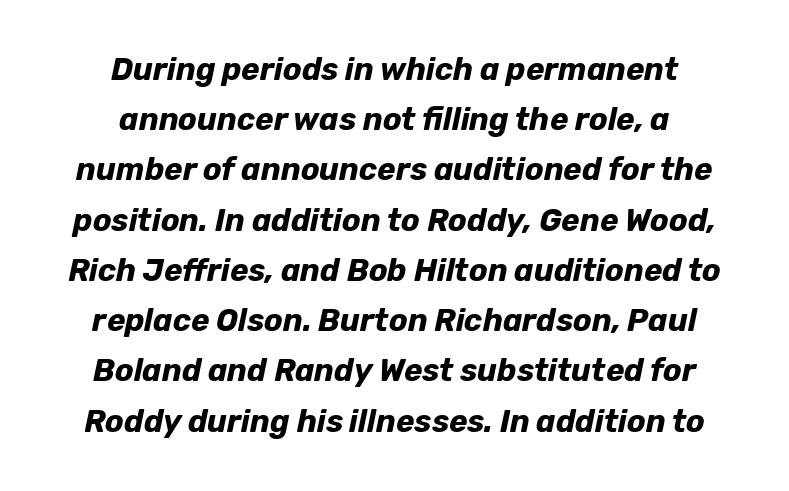
The image shows 31 px bold type, italic (leaning right); set centered, normal line spacing (1.62x), normal letter spacing, not underlined; low stroke contrast and a medium x-height.
